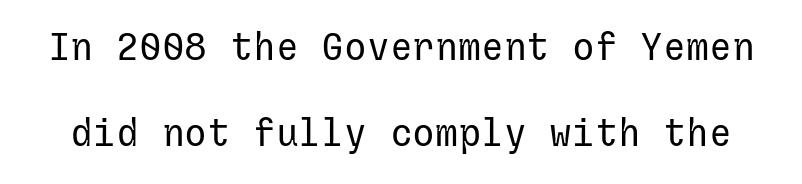
Q: Is the text bold? A: No.
Q: Is the text italic (slanted)? A: No, it is upright.
Q: Is the typeface a serif or a sans-serif typeface? A: Sans-serif.
Q: Is the text underlined? A: No.
Q: Is the spacing between letters normal or unusually wide? A: Normal.
Q: Is the spacing between lines tight, normal or loose? A: Loose.
Q: Width (condensed, normal, or wide)? A: Normal.
Q: Stroke contrast? A: Low.
Q: x-height? A: Medium.
